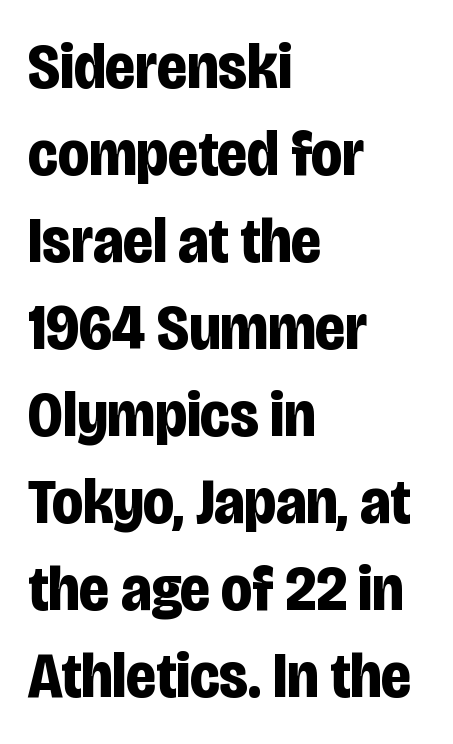
{"serif": "no", "italic": "no", "bold": "yes", "weight": "bold", "width": "condensed", "stroke_contrast": "low", "x_height": "large", "monospaced": "no", "underline": "no", "align": "left", "line_spacing": "normal", "line_spacing_ratio": 1.36, "letter_spacing": "normal", "letter_spacing_em": 0.0, "glyph_px": 64}
